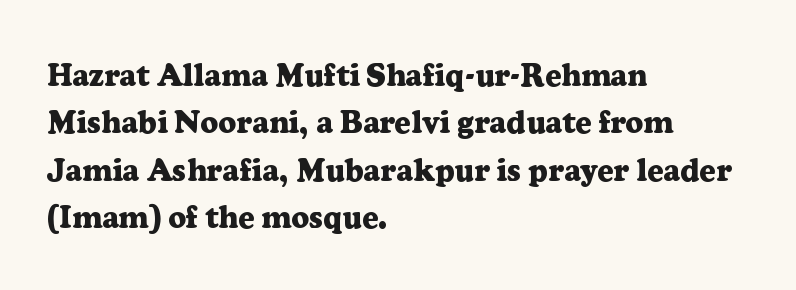
Q: Is the text bold? A: Yes.
Q: Is the text italic (slanted)? A: No, it is upright.
Q: Is the typeface a serif or a sans-serif typeface? A: Serif.
Q: Is the text underlined? A: No.
Q: How is the paragraph aligned? A: Left-aligned.
Q: Is the spacing between letters normal or unusually wide? A: Normal.
Q: Is the spacing between lines tight, normal or loose? A: Normal.
Q: Width (condensed, normal, or wide)? A: Normal.
Q: Stroke contrast? A: Low.
Q: x-height? A: Medium.
Q: Monospaced? A: No.
